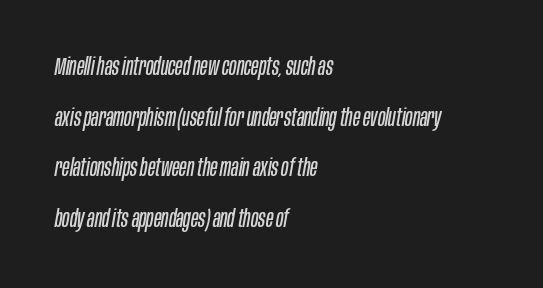
{"italic": "yes", "lean": "right", "slant_degrees": 10, "bold": "no", "underline": "no", "align": "left", "line_spacing": "loose", "line_spacing_ratio": 2.11, "letter_spacing": "normal", "letter_spacing_em": 0.0, "glyph_px": 24}
